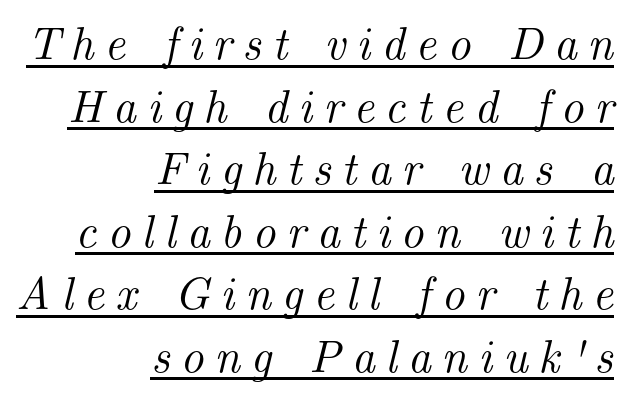
{"serif": "yes", "italic": "yes", "lean": "right", "slant_degrees": 14, "width": "normal", "stroke_contrast": "medium", "x_height": "small", "monospaced": "no", "underline": "yes", "align": "right", "line_spacing": "normal", "line_spacing_ratio": 1.36, "letter_spacing": "wide", "letter_spacing_em": 0.23, "glyph_px": 46}
